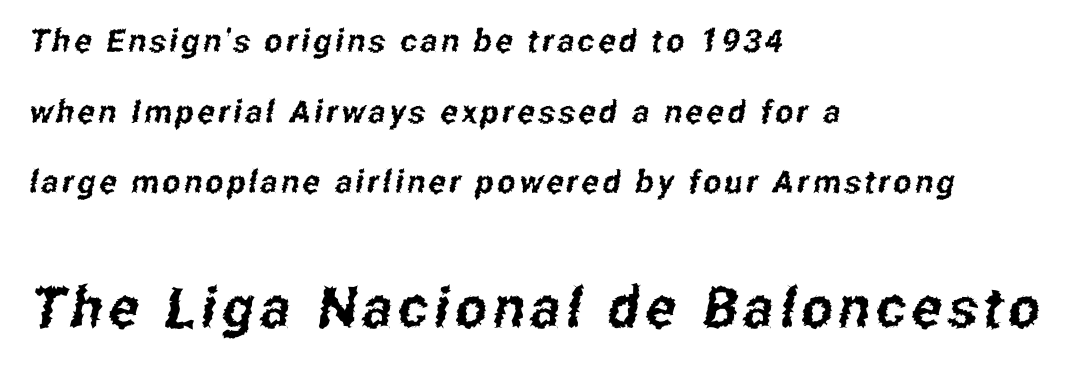
{"serif": "no", "width": "condensed", "stroke_contrast": "low", "x_height": "medium", "monospaced": "no", "underline": "no", "align": "left", "line_spacing": "loose", "line_spacing_ratio": 2.21, "larger_block": "second", "size_ratio": 1.75, "glyph_px": 56}
